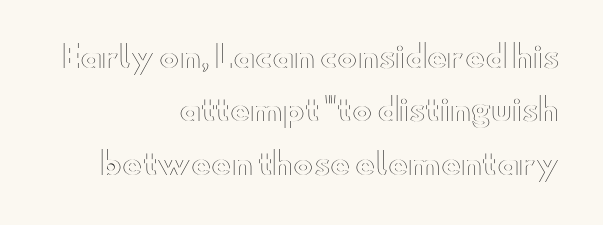
Q: Is the text italic (slanted)? A: No, it is upright.
Q: Is the text underlined? A: No.
Q: How is the paragraph aligned? A: Right-aligned.
Q: Is the spacing between letters normal or unusually wide? A: Normal.
Q: Width (condensed, normal, or wide)? A: Wide.
Q: x-height? A: Small.
Q: Monospaced? A: No.
